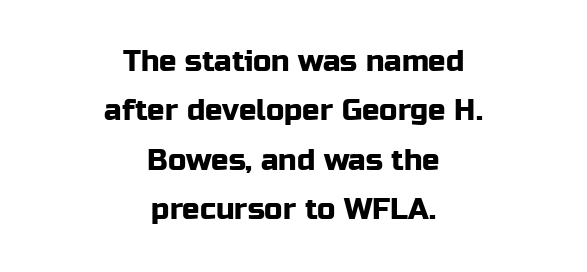
{"serif": "no", "italic": "no", "width": "normal", "stroke_contrast": "low", "x_height": "medium", "monospaced": "no", "underline": "no", "align": "center", "line_spacing": "normal", "line_spacing_ratio": 1.7, "letter_spacing": "normal", "letter_spacing_em": 0.0, "glyph_px": 29}
